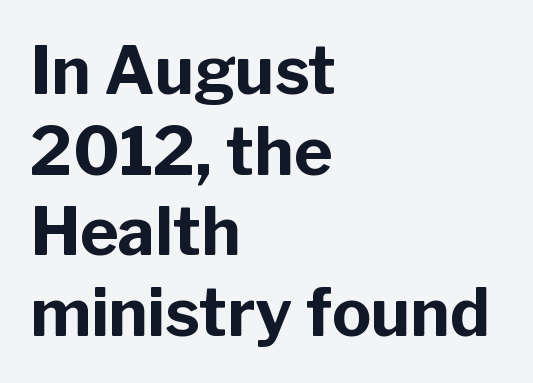
Rendered with straight, roman letterforms. Nobody touched the tracking dial on this one. To sum up the face: it is a sans, with no serifs. The compositor pushed each line to the left boundary. This sample has the flowing, uneven cadence of proportional lettering. How heavy is the stroke? Heavy — this is a bold.
